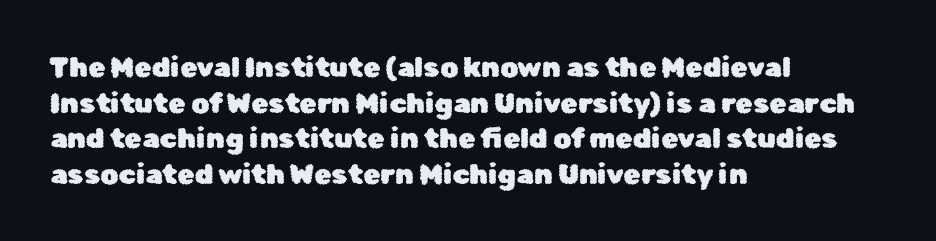
If you drew a ruler down the left edge, every line would touch it. Proportional: the letters do not fall into vertical columns. Characters follow at the spacing the type designer built in. If you measured baseline to baseline, you'd find a middling distance. Grotesque or geometric, the face here clearly has no serifs.
